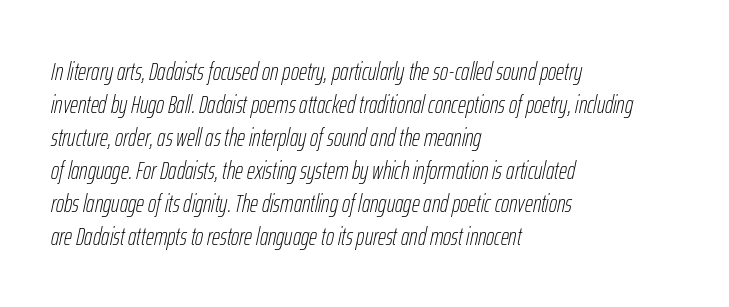
The image shows 25 px text type, italic (leaning right); set left-aligned, normal line spacing (1.32x), normal letter spacing, not underlined.
